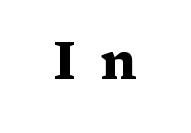
Q: Is the text bold? A: Yes.
Q: Is the text italic (slanted)? A: No, it is upright.
Q: Is the typeface a serif or a sans-serif typeface? A: Serif.
Q: Is the text underlined? A: No.
Q: Is the spacing between letters normal or unusually wide? A: Unusually wide.
Q: Width (condensed, normal, or wide)? A: Wide.
Q: Stroke contrast? A: Medium.
Q: x-height? A: Medium.
Q: Monospaced? A: No.
